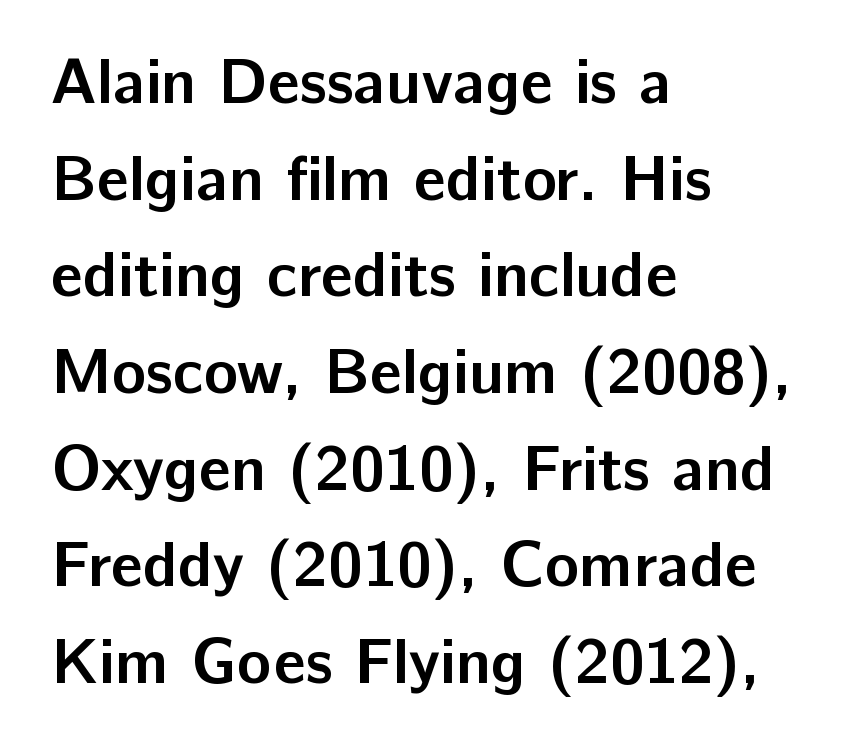
Q: Is the text bold? A: Yes.
Q: Is the text italic (slanted)? A: No, it is upright.
Q: Is the typeface a serif or a sans-serif typeface? A: Sans-serif.
Q: Is the text underlined? A: No.
Q: How is the paragraph aligned? A: Left-aligned.
Q: Is the spacing between letters normal or unusually wide? A: Normal.
Q: Is the spacing between lines tight, normal or loose? A: Normal.
Q: Width (condensed, normal, or wide)? A: Normal.
Q: Stroke contrast? A: Low.
Q: x-height? A: Medium.
Q: Monospaced? A: No.
